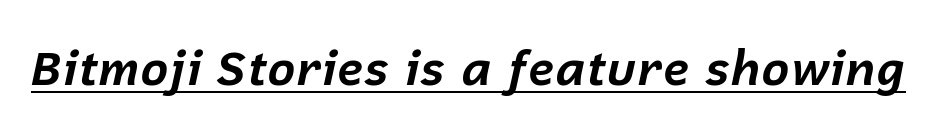
{"italic": "yes", "lean": "right", "slant_degrees": 12, "bold": "yes", "weight": "bold", "width": "normal", "stroke_contrast": "low", "x_height": "medium", "monospaced": "no", "underline": "yes", "letter_spacing": "normal", "letter_spacing_em": 0.0, "glyph_px": 48}
